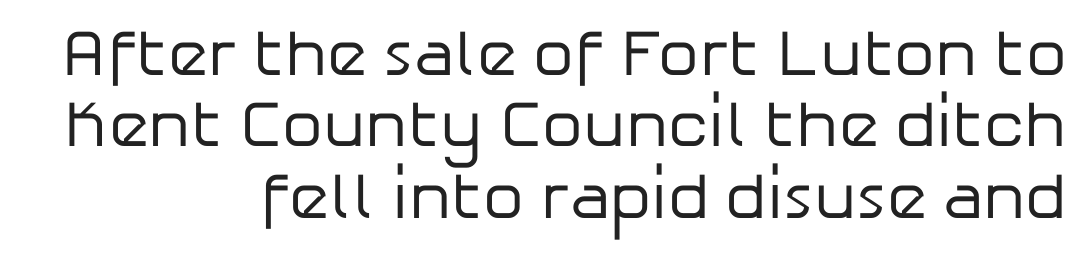
{"serif": "no", "italic": "no", "bold": "no", "weight": "regular", "width": "normal", "stroke_contrast": "low", "x_height": "medium", "monospaced": "no", "underline": "no", "align": "right", "line_spacing": "tight", "line_spacing_ratio": 1.1, "letter_spacing": "normal", "letter_spacing_em": 0.0, "glyph_px": 65}
